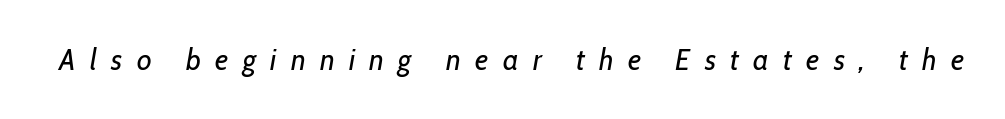
The image shows 30 px regular-weight, condensed type, italic (leaning right); set unusually wide letter spacing (+0.48 em), not underlined; low stroke contrast and a medium x-height.
